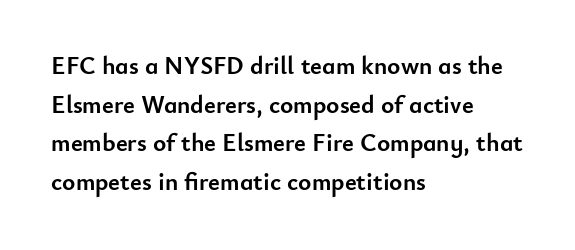
The image shows 25 px bold type, upright; set left-aligned, normal line spacing (1.55x), normal letter spacing, not underlined.
